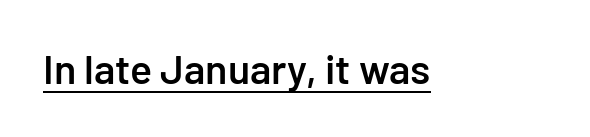
The image shows 41 px semibold sans-serif type, upright; set normal letter spacing, underlined; low stroke contrast and a medium x-height.
